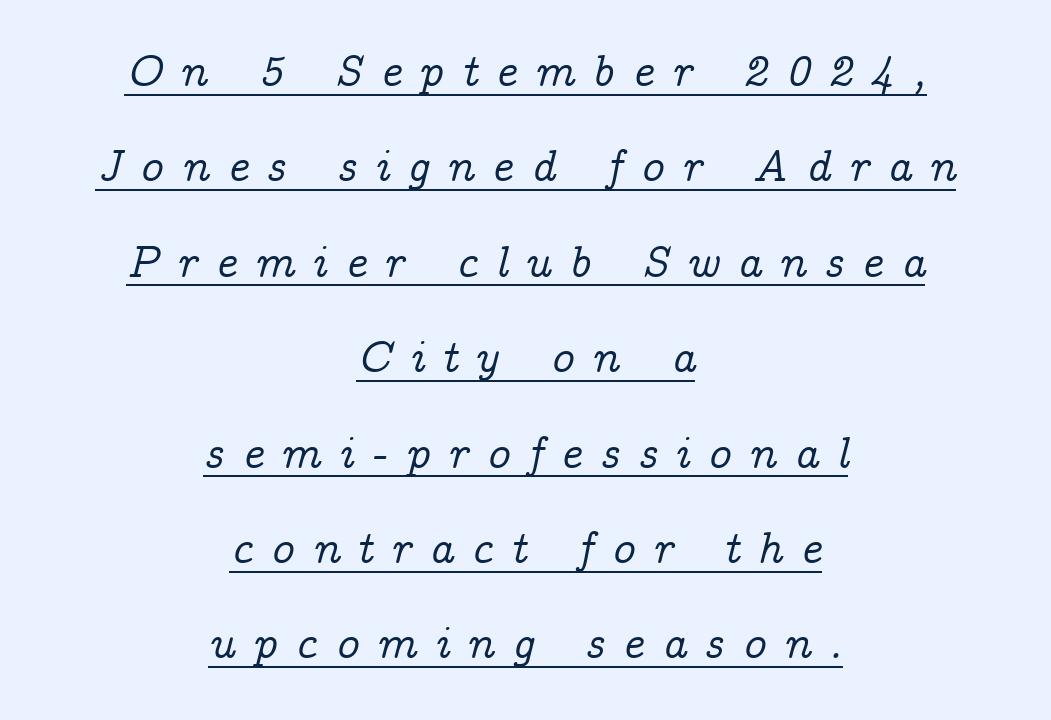
Q: Is the text italic (slanted)? A: Yes, it leans right by about 14 degrees.
Q: Is the typeface a serif or a sans-serif typeface? A: Serif.
Q: Is the text underlined? A: Yes.
Q: How is the paragraph aligned? A: Centered.
Q: Is the spacing between letters normal or unusually wide? A: Unusually wide.
Q: Is the spacing between lines tight, normal or loose? A: Loose.
Q: Width (condensed, normal, or wide)? A: Normal.
Q: Stroke contrast? A: Low.
Q: x-height? A: Medium.
Q: Monospaced? A: No.
